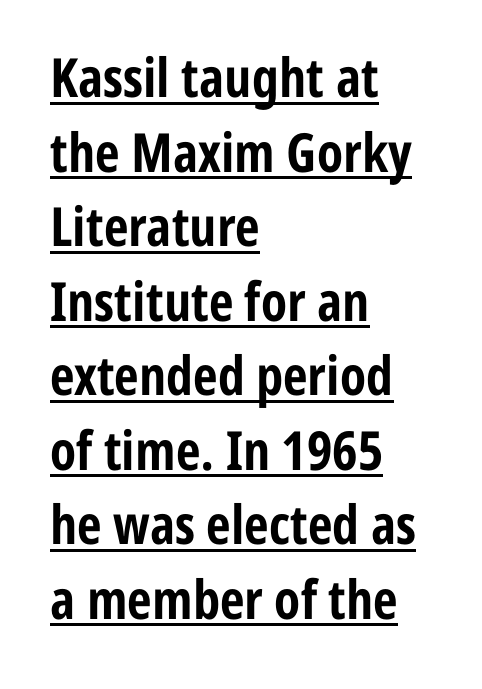
Q: Is the text bold? A: Yes.
Q: Is the text italic (slanted)? A: No, it is upright.
Q: Is the typeface a serif or a sans-serif typeface? A: Sans-serif.
Q: Is the text underlined? A: Yes.
Q: How is the paragraph aligned? A: Left-aligned.
Q: Is the spacing between letters normal or unusually wide? A: Normal.
Q: Is the spacing between lines tight, normal or loose? A: Normal.
Q: Width (condensed, normal, or wide)? A: Condensed.
Q: Stroke contrast? A: Low.
Q: x-height? A: Medium.
Q: Monospaced? A: No.
